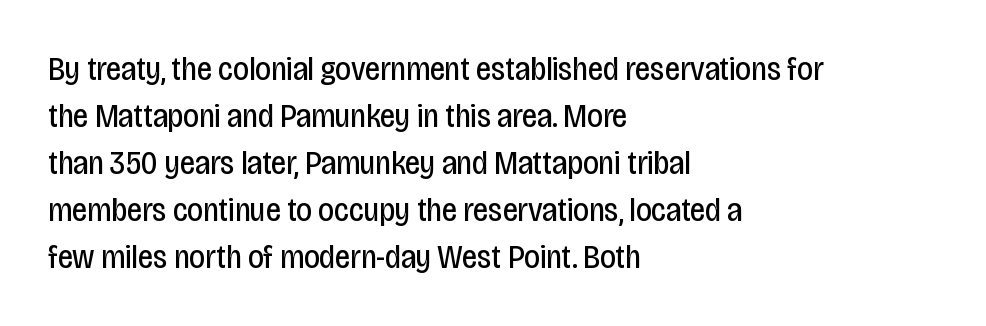
Caption: multi-line text, flush left, ragged right. Counters stay open thanks to moderate or lighter strokes. This sample keeps an unexceptional amount of space between lines. The foot of each line stays bare and open. Stroke terminals: plain, sans-serif.
